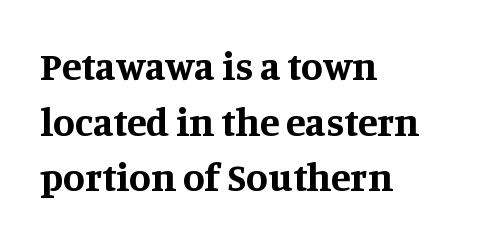
The image shows 40 px bold serif type, upright; set left-aligned, normal line spacing (1.39x), normal letter spacing, not underlined; medium stroke contrast and a large x-height.
